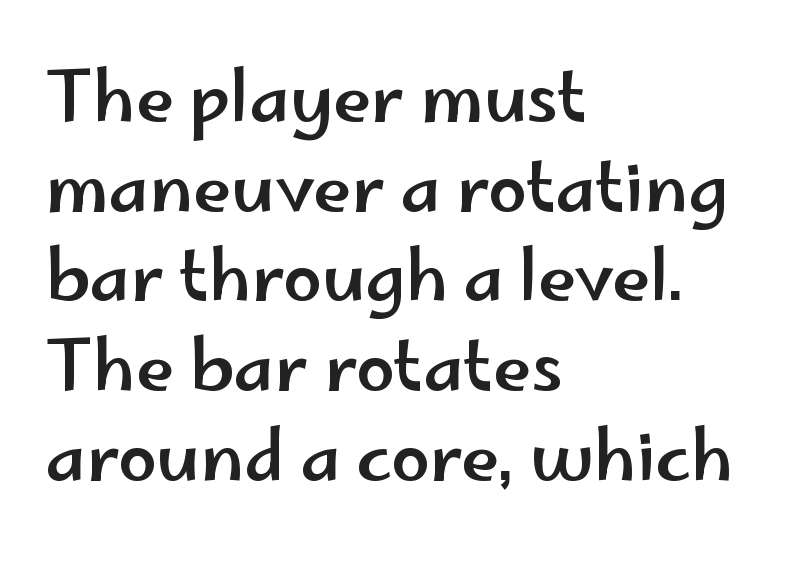
In terms of letterform style, serifs are entirely absent. These lines stack with their left ends in a neat column. The space beneath each line is pristine and unruled. Horizontal bands of white between lines are of average thickness. You could not count columns in this text — the font is proportionally spaced.
